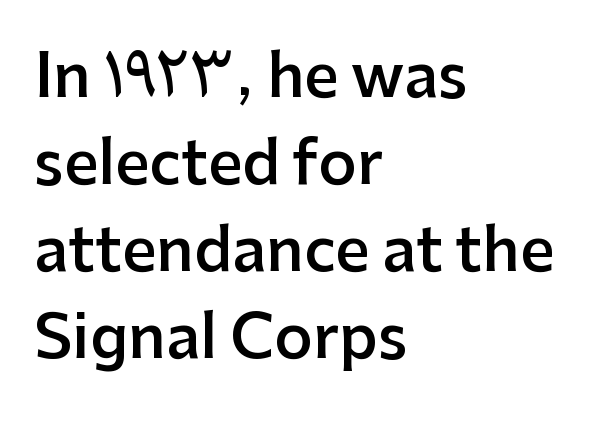
No extra tracking has been applied to these lines. Note: no serifs on the glyphs. These lines are rendered in a variable-pitch font. Every letter is mildly thick-stroked: semibold rather than bold. No word sits above an underline.
